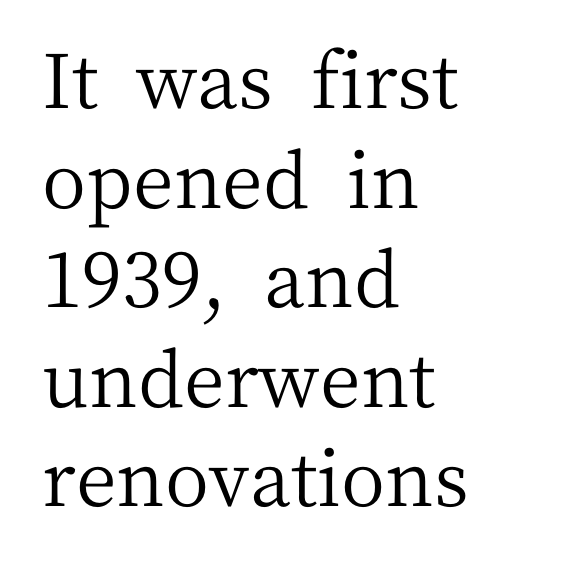
{"serif": "yes", "italic": "no", "bold": "no", "weight": "regular", "width": "normal", "stroke_contrast": "medium", "x_height": "medium", "monospaced": "no", "underline": "no", "align": "left", "line_spacing": "normal", "line_spacing_ratio": 1.31, "letter_spacing": "normal", "letter_spacing_em": 0.0, "glyph_px": 76}
